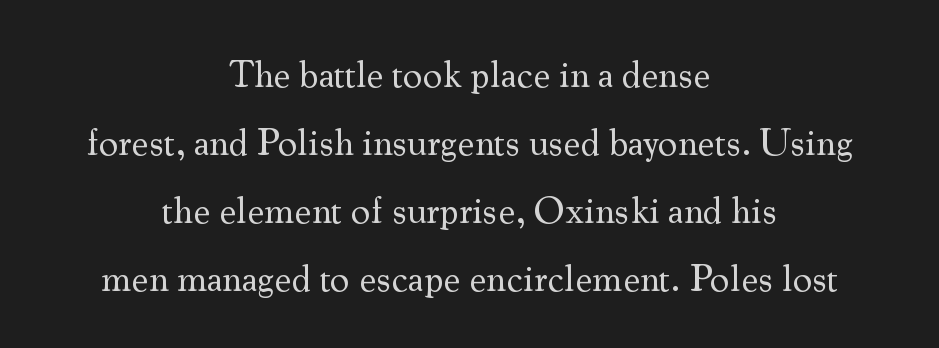
The image shows 38 px regular-weight serif type, upright; set centered, line spacing 1.79x, normal letter spacing, not underlined; medium stroke contrast and a small x-height.
